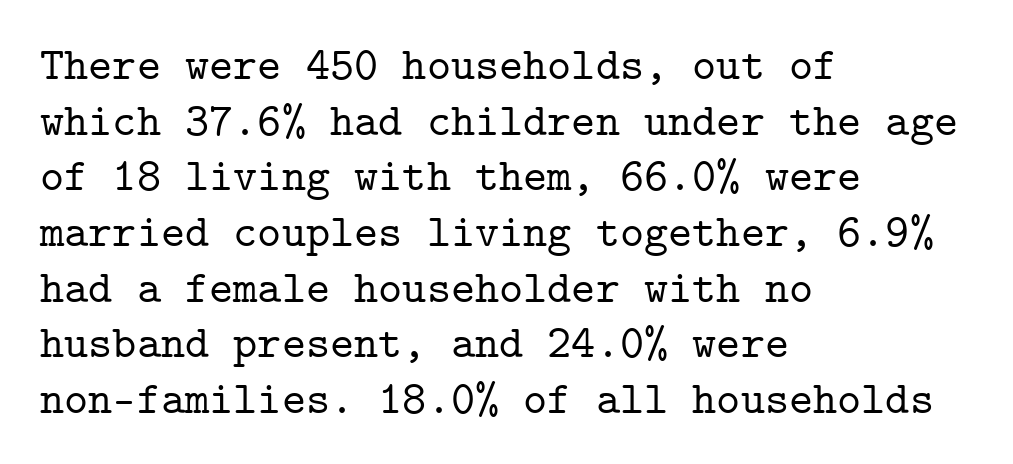
The image shows 46 px serif type, upright, monospaced; set left-aligned, line spacing 1.21x, normal letter spacing, not underlined; low stroke contrast and a medium x-height.
